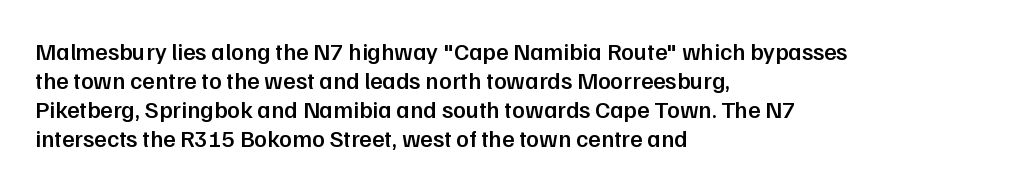
A fair bit of extra ink — the face is semibold, not bold. Reading down the block, your eye returns to a fixed left position each line. Style check: upright. Compared with typical body copy, the letter spacing here is the same. The passage shown is not underscored anywhere.
